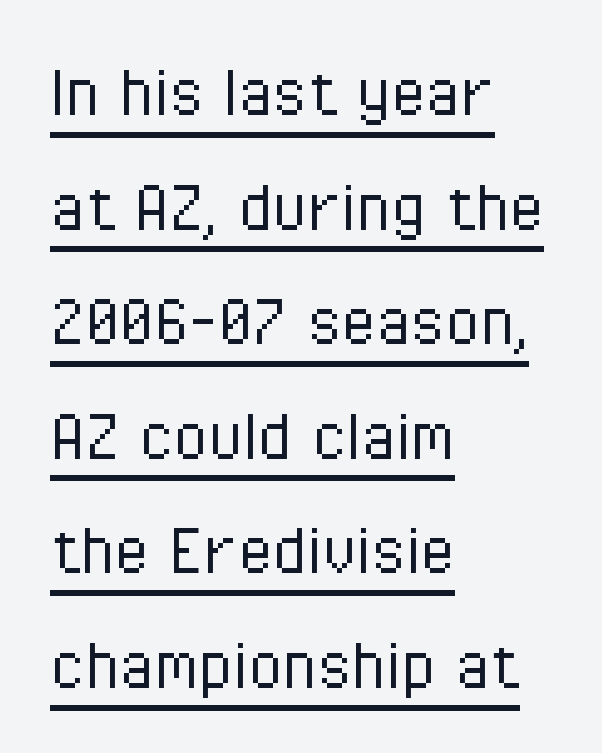
The image shows 79 px light, condensed sans-serif type, upright; set left-aligned, normal line spacing (1.45x), normal letter spacing, underlined; low stroke contrast and a medium x-height.
